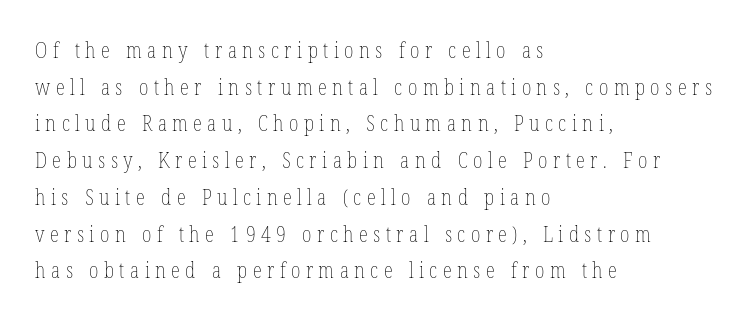
{"italic": "no", "bold": "no", "underline": "no", "align": "left", "line_spacing_ratio": 1.75, "letter_spacing": "wide", "letter_spacing_em": 0.26, "glyph_px": 21}
